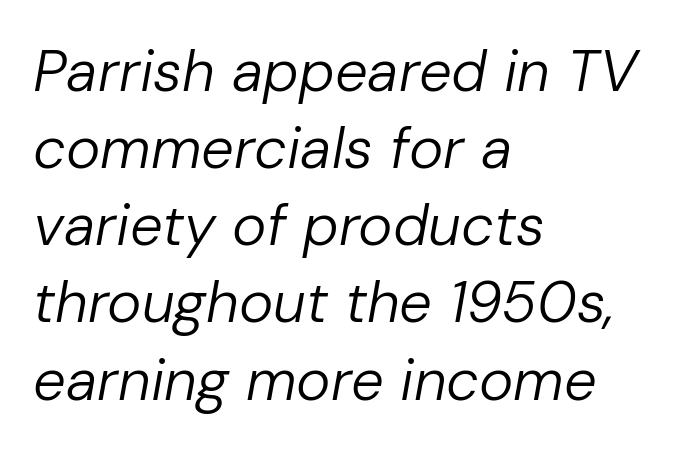
Q: Is the text bold? A: No.
Q: Is the text italic (slanted)? A: Yes, it leans right by about 10 degrees.
Q: Is the text underlined? A: No.
Q: How is the paragraph aligned? A: Left-aligned.
Q: Is the spacing between letters normal or unusually wide? A: Normal.
Q: Is the spacing between lines tight, normal or loose? A: Normal.
Q: Width (condensed, normal, or wide)? A: Normal.
Q: Stroke contrast? A: Low.
Q: x-height? A: Medium.
Q: Monospaced? A: No.
